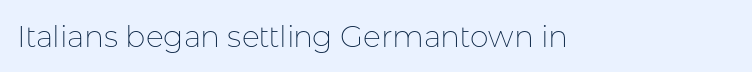
{"serif": "no", "italic": "no", "bold": "no", "weight": "thin", "width": "normal", "stroke_contrast": "low", "x_height": "medium", "monospaced": "no", "underline": "no", "letter_spacing": "normal", "letter_spacing_em": 0.0, "glyph_px": 30}
